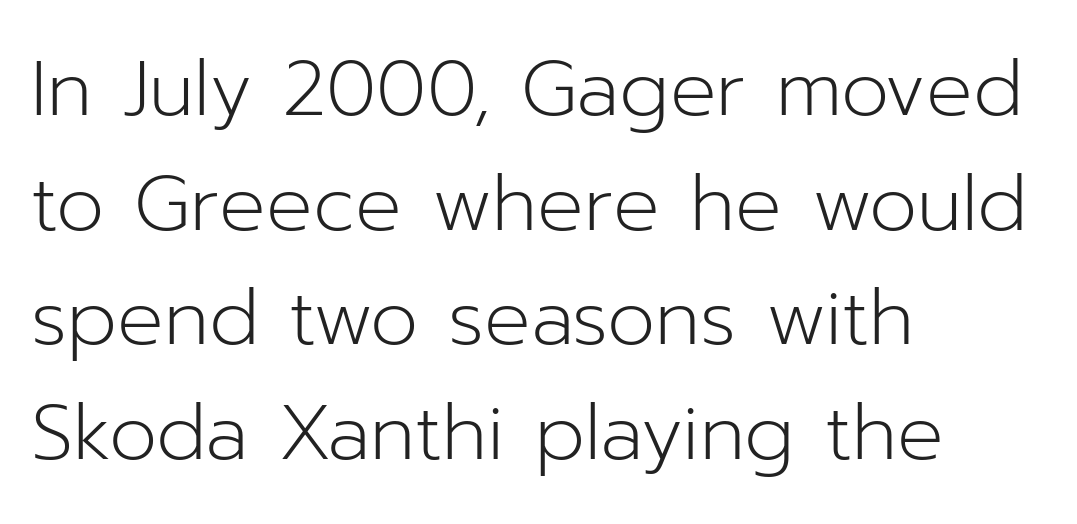
Q: Is the text bold? A: No.
Q: Is the text italic (slanted)? A: No, it is upright.
Q: Is the typeface a serif or a sans-serif typeface? A: Sans-serif.
Q: Is the text underlined? A: No.
Q: How is the paragraph aligned? A: Left-aligned.
Q: Is the spacing between letters normal or unusually wide? A: Normal.
Q: Is the spacing between lines tight, normal or loose? A: Normal.
Q: Width (condensed, normal, or wide)? A: Normal.
Q: Stroke contrast? A: Low.
Q: x-height? A: Medium.
Q: Monospaced? A: No.
